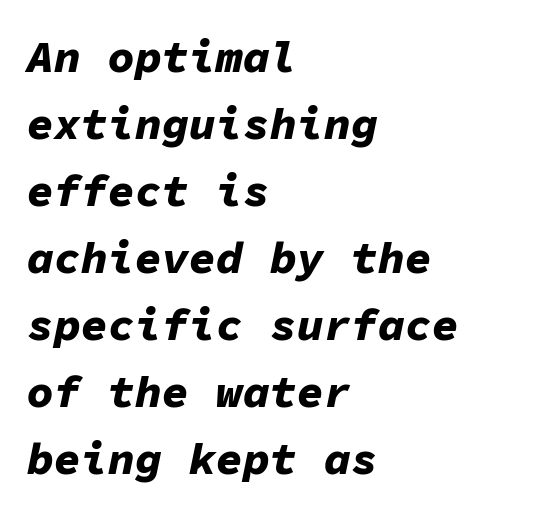
Q: Is the text bold? A: Yes.
Q: Is the text italic (slanted)? A: Yes, it leans right by about 11 degrees.
Q: Is the text underlined? A: No.
Q: How is the paragraph aligned? A: Left-aligned.
Q: Is the spacing between letters normal or unusually wide? A: Normal.
Q: Is the spacing between lines tight, normal or loose? A: Normal.
Q: Width (condensed, normal, or wide)? A: Normal.
Q: Stroke contrast? A: Low.
Q: x-height? A: Medium.
Q: Monospaced? A: Yes.
